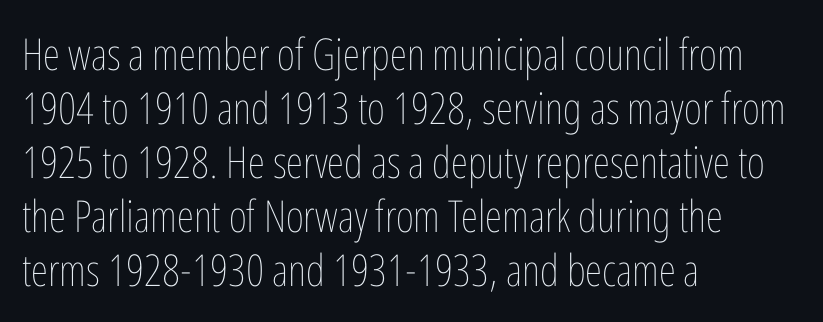
{"italic": "no", "bold": "no", "weight": "thin", "width": "condensed", "stroke_contrast": "low", "x_height": "medium", "monospaced": "no", "underline": "no", "align": "left", "line_spacing_ratio": 1.23, "letter_spacing": "normal", "letter_spacing_em": 0.0, "glyph_px": 44}
